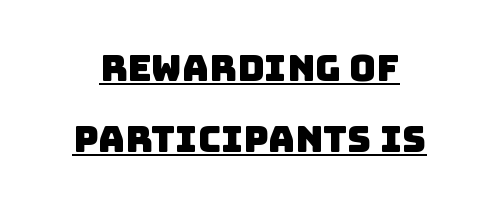
{"serif": "no", "width": "normal", "stroke_contrast": "low", "x_height": "large", "monospaced": "no", "underline": "yes", "line_spacing": "loose", "line_spacing_ratio": 1.91, "letter_spacing": "normal", "letter_spacing_em": 0.0, "glyph_px": 37}
